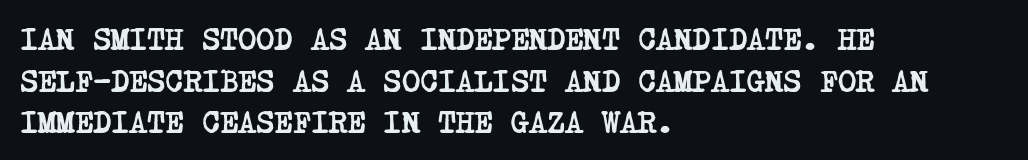
Q: Is the text bold? A: Yes.
Q: Is the typeface a serif or a sans-serif typeface? A: Serif.
Q: Is the text underlined? A: No.
Q: How is the paragraph aligned? A: Left-aligned.
Q: Is the spacing between letters normal or unusually wide? A: Normal.
Q: Is the spacing between lines tight, normal or loose? A: Normal.
Q: Width (condensed, normal, or wide)? A: Condensed.
Q: Stroke contrast? A: Low.
Q: x-height? A: Large.
